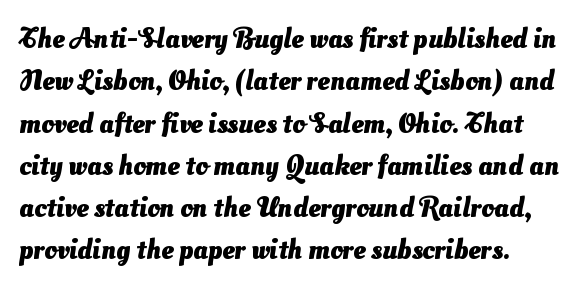
{"serif": "no", "bold": "yes", "weight": "heavy", "width": "normal", "stroke_contrast": "medium", "x_height": "small", "monospaced": "no", "underline": "no", "line_spacing": "normal", "line_spacing_ratio": 1.51, "letter_spacing": "normal", "letter_spacing_em": 0.0, "glyph_px": 28}
